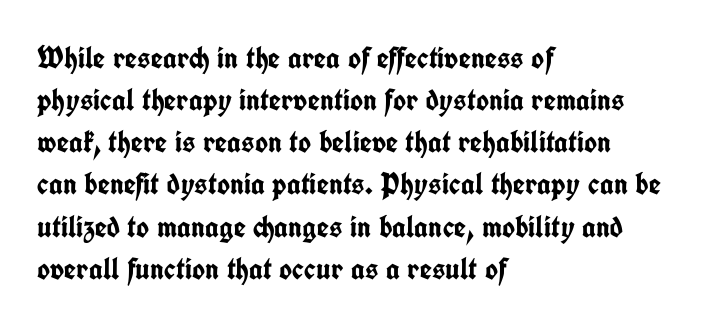
Is the type bold? Yes — the strokes are clearly thick and heavy. Has an underline been added? It has not. Is this a fixed-width face? No — the glyphs have proportional, varying widths. The type family on display is of the sans-serif kind. Is there any slant? The stems are plumb.
